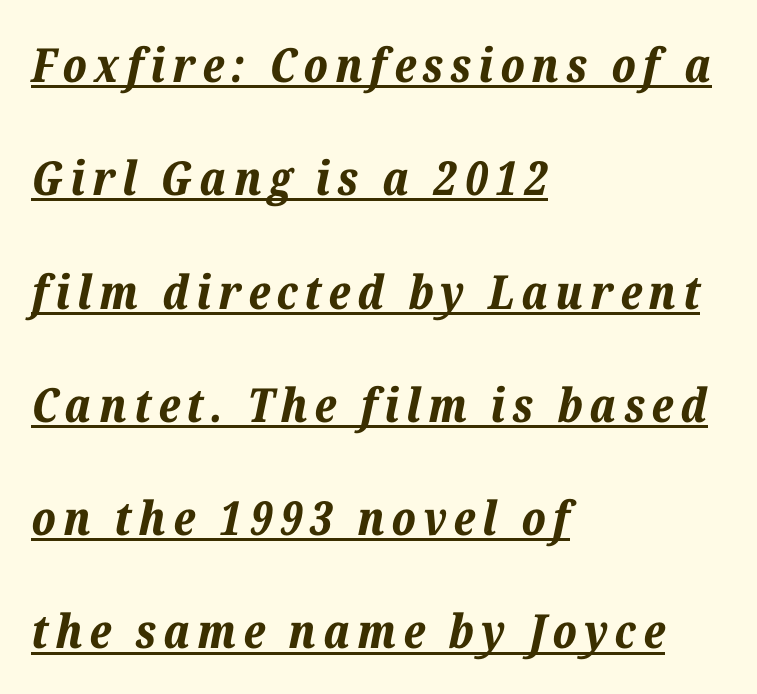
The image shows 47 px bold type, italic (leaning right); set left-aligned, loose line spacing (2.41x), underlined; low stroke contrast and a medium x-height.
